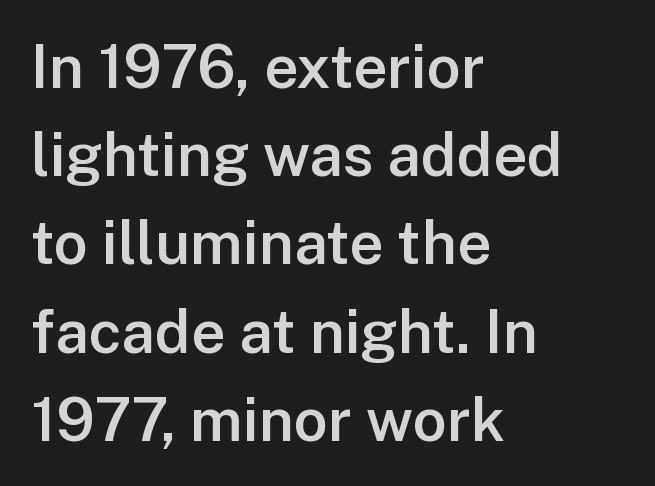
The image shows 60 px semibold sans-serif type, upright; set left-aligned, normal line spacing (1.47x), normal letter spacing, not underlined; low stroke contrast and a medium x-height.
